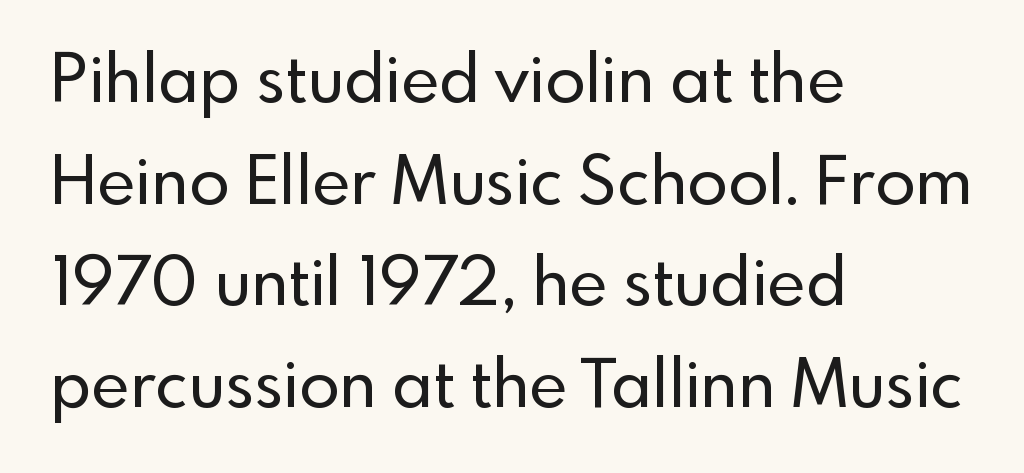
Q: Is the text italic (slanted)? A: No, it is upright.
Q: Is the typeface a serif or a sans-serif typeface? A: Sans-serif.
Q: Is the text underlined? A: No.
Q: How is the paragraph aligned? A: Left-aligned.
Q: Is the spacing between letters normal or unusually wide? A: Normal.
Q: Is the spacing between lines tight, normal or loose? A: Normal.
Q: Width (condensed, normal, or wide)? A: Normal.
Q: x-height? A: Small.
Q: Monospaced? A: No.
